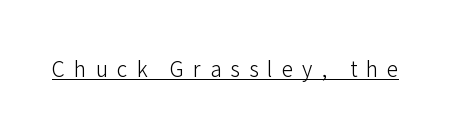
The image shows 21 px text type, upright; set unusually wide letter spacing (+0.43 em), underlined.
